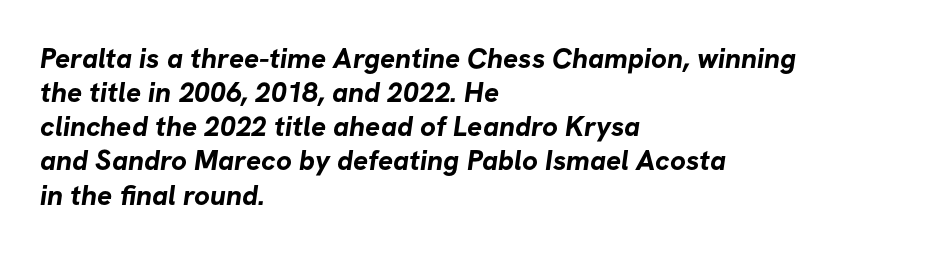
Each letter's strokes conclude bluntly, with no projecting serifs. Quick note: underline off. Horizontal alignment here is leftward, the default for most running prose. Each letter keeps its own natural width here, so spacing adapts to shape. The characters look thick and weighty, a clear bold. No extra tracking has been applied to these lines.
